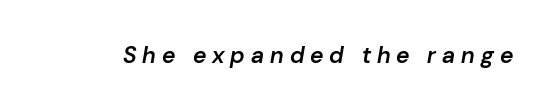
Q: Is the text bold? A: Semi-bold.
Q: Is the text italic (slanted)? A: Yes, it leans right by about 10 degrees.
Q: Is the text underlined? A: No.
Q: Is the spacing between letters normal or unusually wide? A: Unusually wide.
